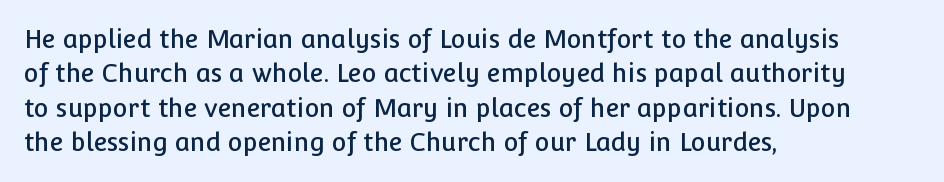
{"italic": "no", "underline": "no", "align": "left", "line_spacing": "normal", "line_spacing_ratio": 1.38, "letter_spacing": "normal", "letter_spacing_em": 0.0, "glyph_px": 25}
